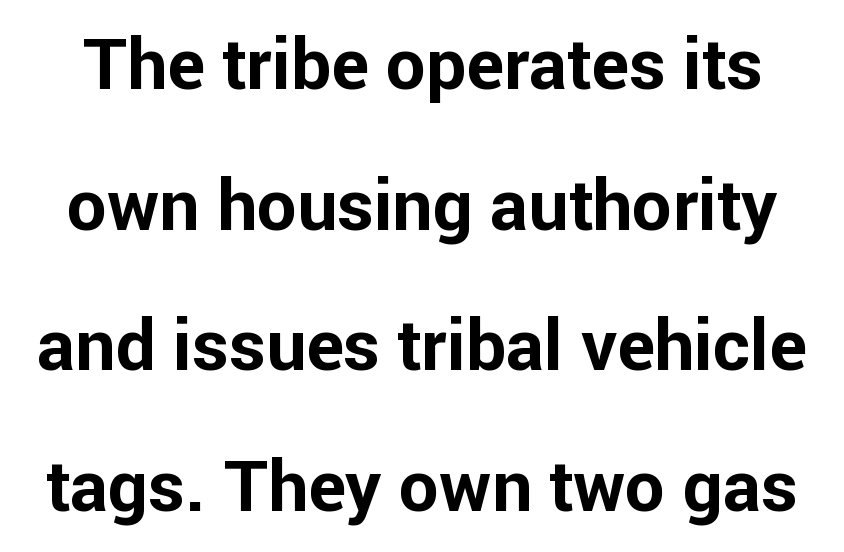
Q: Is the text bold? A: Yes.
Q: Is the text italic (slanted)? A: No, it is upright.
Q: Is the typeface a serif or a sans-serif typeface? A: Sans-serif.
Q: Is the text underlined? A: No.
Q: Is the spacing between letters normal or unusually wide? A: Normal.
Q: Is the spacing between lines tight, normal or loose? A: Loose.
Q: Width (condensed, normal, or wide)? A: Normal.
Q: Stroke contrast? A: Low.
Q: x-height? A: Medium.
Q: Monospaced? A: No.
